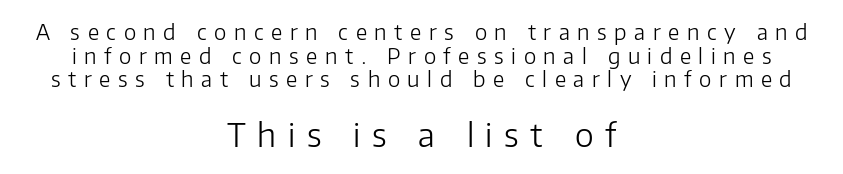
Typesetter's note — lower block bumped up in size, upper block left smaller. The typeface chosen for these lines omits serifs. Upright lettering throughout. Honestly, the letter spacing is so wide it's the main thing you notice.
